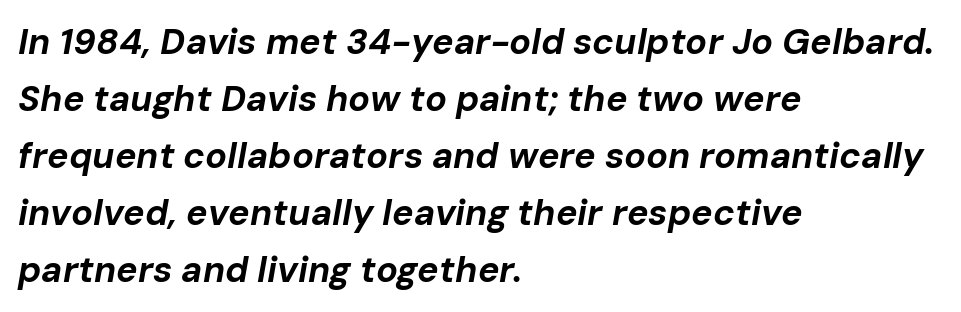
The image shows 36 px bold type, italic (leaning right); set left-aligned, normal line spacing (1.58x), normal letter spacing, not underlined; low stroke contrast and a medium x-height.
